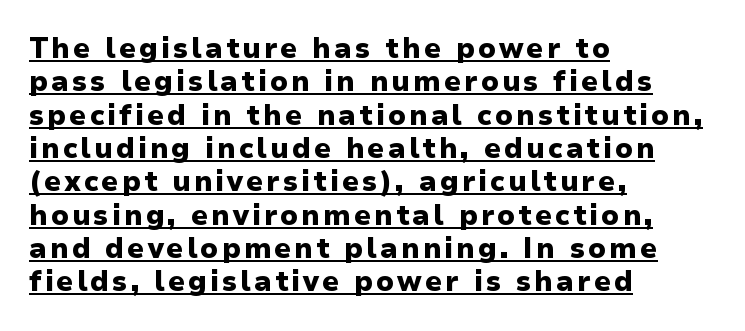
The image shows 28 px heavy sans-serif type, upright; set left-aligned, line spacing 1.19x, underlined; low stroke contrast and a medium x-height.
